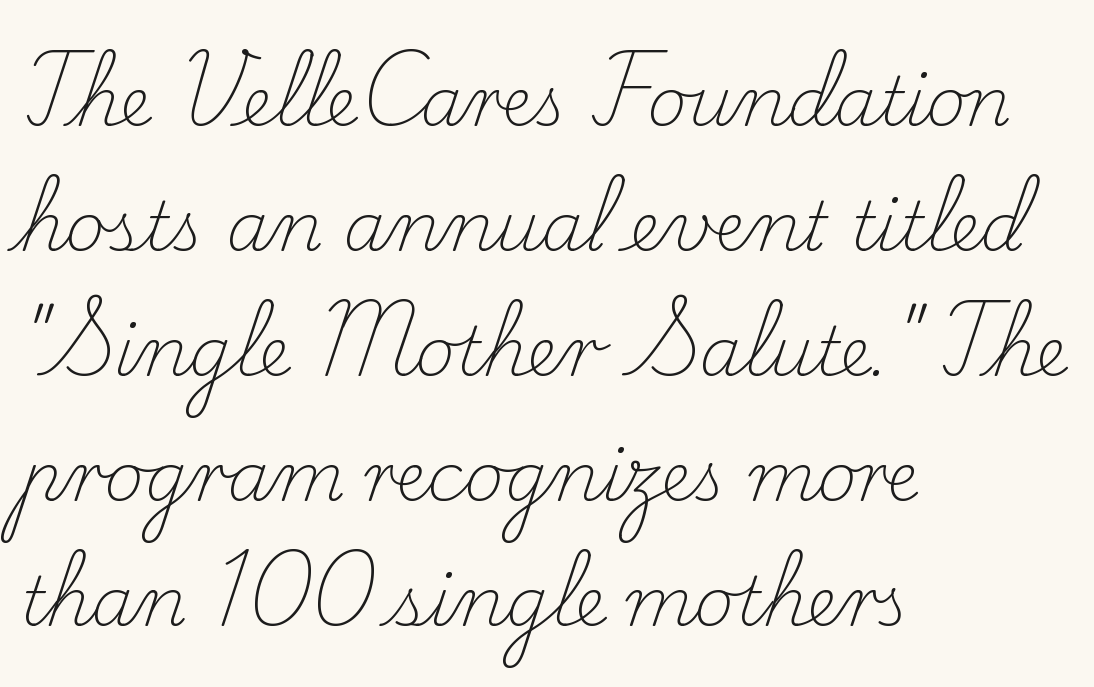
{"serif": "yes", "bold": "no", "weight": "light", "width": "normal", "stroke_contrast": "low", "x_height": "small", "monospaced": "no", "underline": "no", "align": "left", "line_spacing_ratio": 1.84, "letter_spacing": "normal", "letter_spacing_em": 0.0, "glyph_px": 68}
